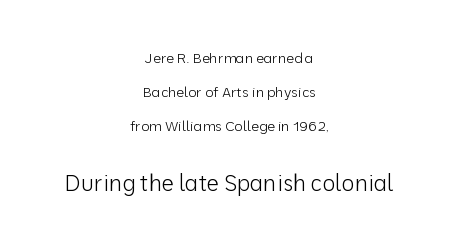
The words here are not underlined. Horizontal alignment here is central, giving a formal, balanced look. A light-to-regular cut is what we see here. Does extra space separate the letters? No, they use regular spacing. Bigger letters appear in the bottom chunk; the top chunk is reduced. Notice how the stems are strictly vertical — no italics here.
